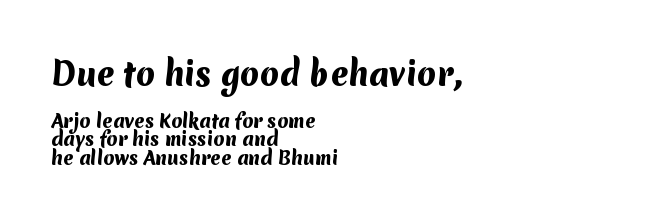
The image shows 31 px heavy sans-serif type; set left-aligned, tight line spacing (1.03x), normal letter spacing, not underlined; the first (top) block is 1.72x larger; medium stroke contrast and a medium x-height.
